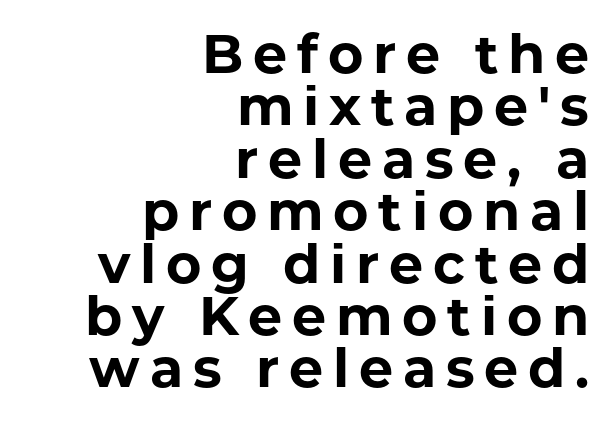
{"serif": "no", "italic": "no", "bold": "yes", "weight": "bold", "width": "normal", "stroke_contrast": "low", "x_height": "medium", "monospaced": "no", "underline": "no", "align": "right", "line_spacing": "tight", "line_spacing_ratio": 0.97, "glyph_px": 54}
